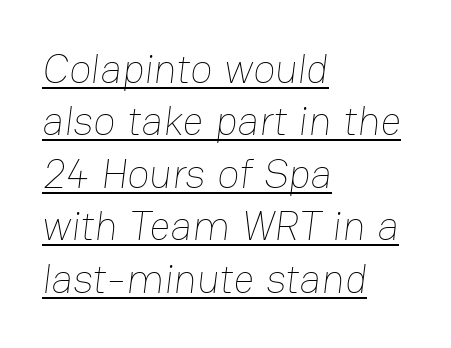
{"bold": "no", "weight": "thin", "width": "normal", "stroke_contrast": "low", "x_height": "medium", "monospaced": "no", "underline": "yes", "align": "left", "line_spacing": "normal", "line_spacing_ratio": 1.28, "letter_spacing": "normal", "letter_spacing_em": 0.0, "glyph_px": 41}
